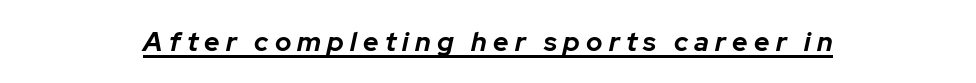
{"italic": "yes", "lean": "right", "slant_degrees": 12, "bold": "yes", "underline": "yes", "align": "center", "letter_spacing": "wide", "letter_spacing_em": 0.23, "glyph_px": 27}
